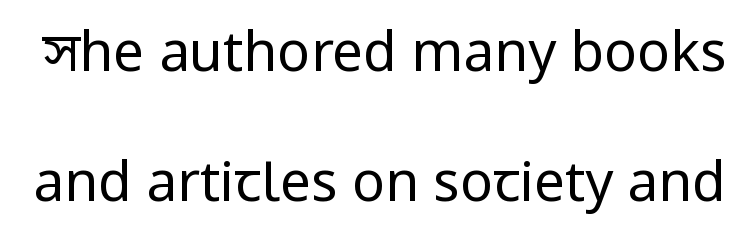
Q: Is the text bold? A: No.
Q: Is the text italic (slanted)? A: No, it is upright.
Q: Is the typeface a serif or a sans-serif typeface? A: Sans-serif.
Q: Is the text underlined? A: No.
Q: Is the spacing between letters normal or unusually wide? A: Normal.
Q: Is the spacing between lines tight, normal or loose? A: Loose.
Q: Width (condensed, normal, or wide)? A: Condensed.
Q: Stroke contrast? A: Low.
